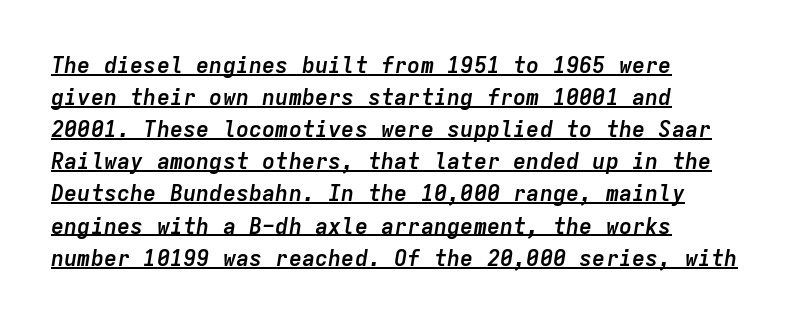
{"italic": "yes", "lean": "right", "slant_degrees": 9, "bold": "yes", "underline": "yes", "align": "left", "line_spacing": "normal", "line_spacing_ratio": 1.46, "letter_spacing": "normal", "letter_spacing_em": 0.0, "glyph_px": 22}
